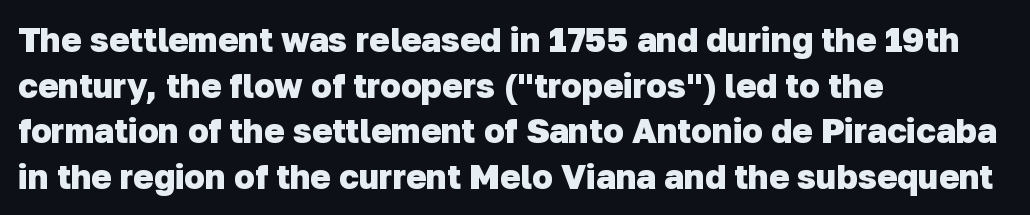
Weight check: bold — yes, fully. Casual observation: everything's shoved over to the left. Do the characters align in a grid? No, the font is proportional. The space directly below the letters is spotless. Line spacing here is normal. No extra tracking has been applied to these lines.
